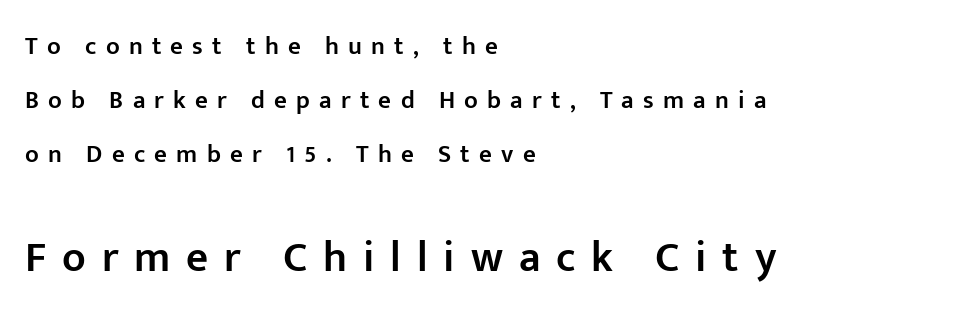
Q: Is the text bold? A: Semi-bold.
Q: Is the text italic (slanted)? A: No, it is upright.
Q: Is the typeface a serif or a sans-serif typeface? A: Sans-serif.
Q: Is the text underlined? A: No.
Q: How is the paragraph aligned? A: Left-aligned.
Q: Is the spacing between letters normal or unusually wide? A: Unusually wide.
Q: Is the spacing between lines tight, normal or loose? A: Loose.
Q: Which block of text is set in a larger size, the first (top) or the second (bottom)? A: The second (bottom) one.
Q: Width (condensed, normal, or wide)? A: Normal.
Q: Stroke contrast? A: Low.
Q: x-height? A: Medium.
Q: Monospaced? A: No.
